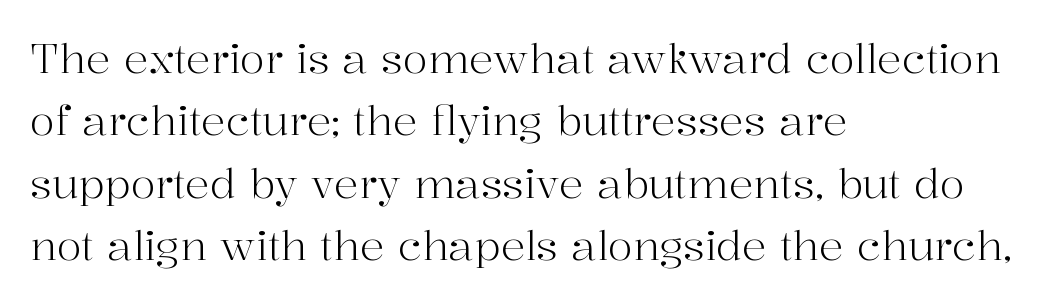
The image shows 41 px light serif type, upright; set left-aligned, normal line spacing (1.52x), normal letter spacing, not underlined; high stroke contrast and a medium x-height.
